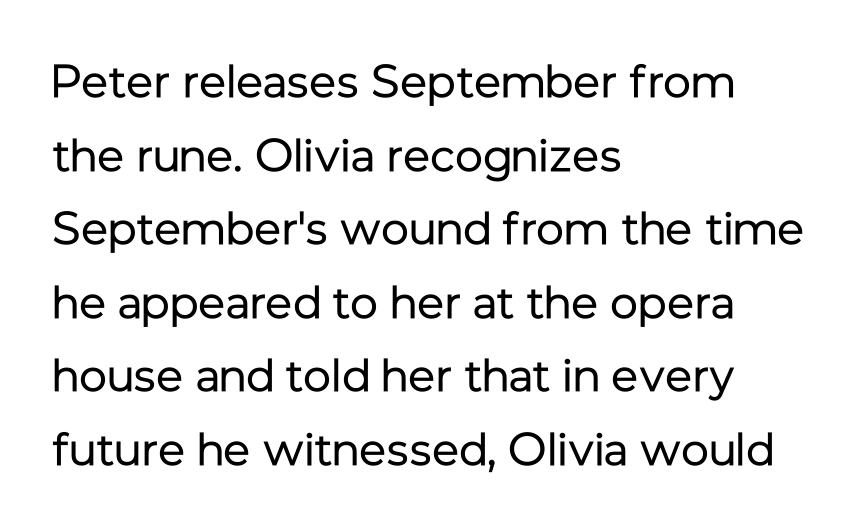
{"serif": "no", "italic": "no", "bold": "no", "weight": "regular", "width": "normal", "stroke_contrast": "low", "x_height": "medium", "monospaced": "no", "underline": "no", "align": "left", "line_spacing": "normal", "line_spacing_ratio": 1.6, "letter_spacing": "normal", "letter_spacing_em": 0.0, "glyph_px": 46}
